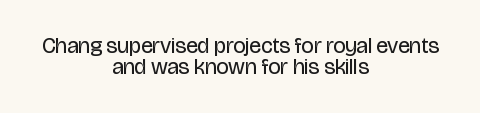
Compared with typical paragraphs, the rows here are closer together. Weight: not bold — regular or lighter. Has an underline been added? It has not. Designer's note — italics off, roman on.
